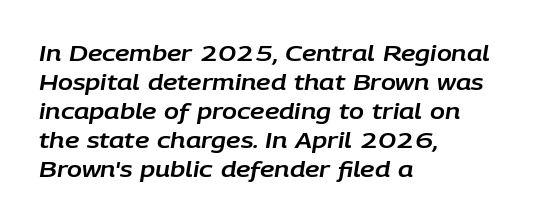
Q: Is the text italic (slanted)? A: Yes, it leans right by about 9 degrees.
Q: Is the text underlined? A: No.
Q: How is the paragraph aligned? A: Left-aligned.
Q: Is the spacing between letters normal or unusually wide? A: Normal.
Q: Is the spacing between lines tight, normal or loose? A: Normal.
